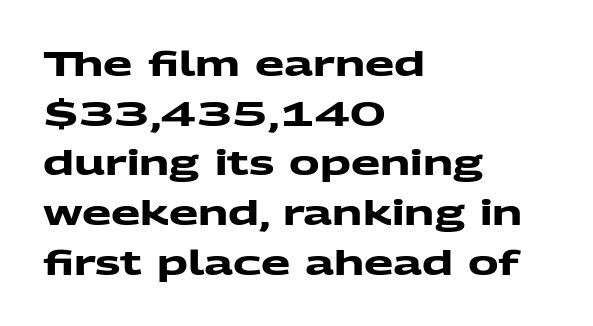
The image shows 34 px heavy, wide sans-serif type; set left-aligned, normal line spacing (1.46x), normal letter spacing, not underlined; medium stroke contrast and a medium x-height.
